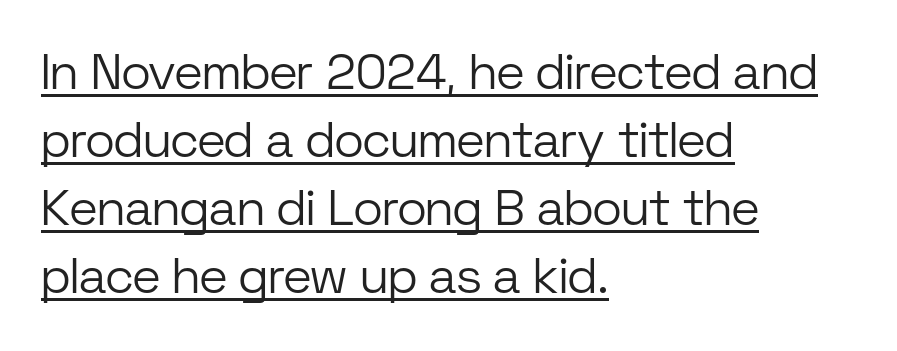
The image shows 50 px light sans-serif type, upright; set left-aligned, normal line spacing (1.36x), normal letter spacing, underlined; low stroke contrast and a medium x-height.
